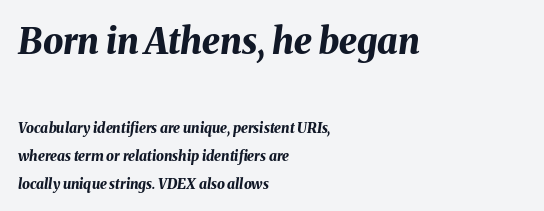
The image shows 36 px bold type, italic (leaning right); set left-aligned, loose line spacing (2.0x), normal letter spacing, not underlined; the first (top) block is 2.57x larger; medium stroke contrast and a medium x-height.
